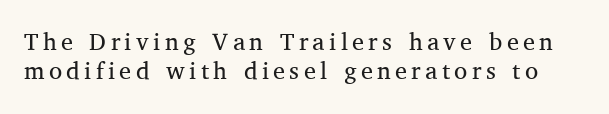
The string is rendered with underlining switched off. The letters stand straight up with perfectly vertical stems. Caption: face not bold, strokes unweighted.
